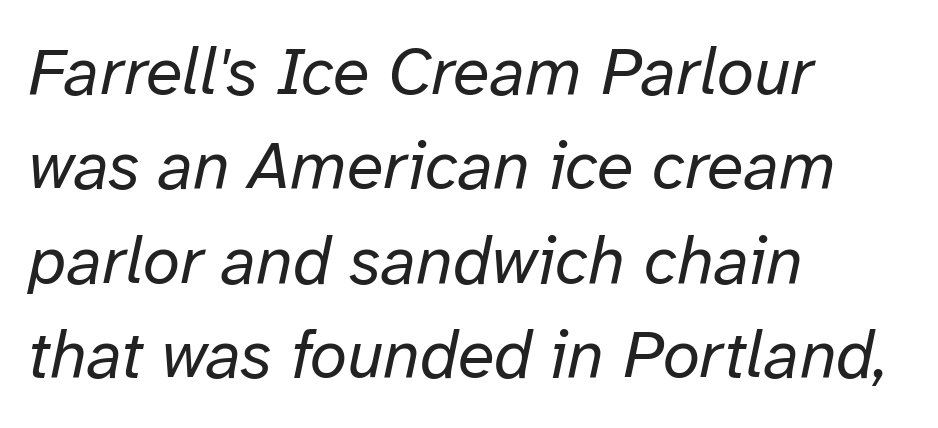
The line-height multiplier appears to be the usual default. What stands out about the letter spacing? Nothing — it is the standard amount. The foot of each line stays bare and open. The axis of the letterforms is tilted away from vertical. The passage is arranged the way most books set body copy — flush left. The passage shown is typed in a proportional face where columns would drift.
